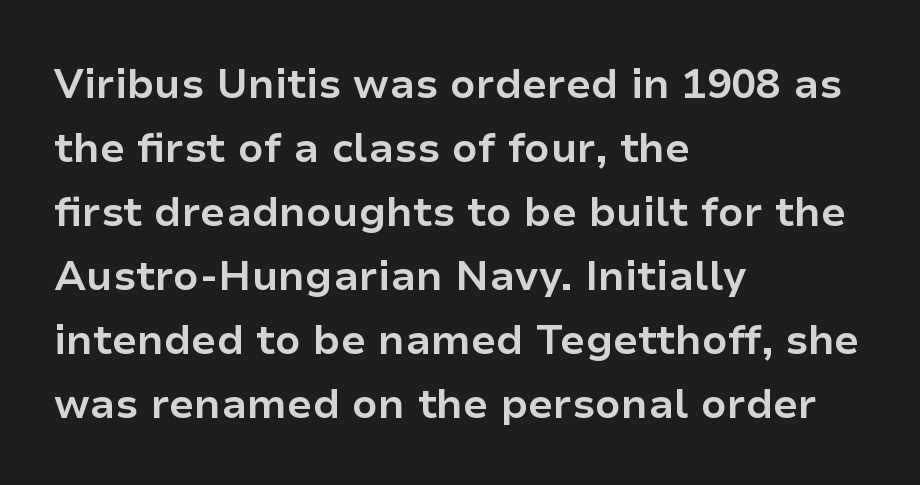
Q: Is the text bold? A: Yes.
Q: Is the text italic (slanted)? A: No, it is upright.
Q: Is the typeface a serif or a sans-serif typeface? A: Sans-serif.
Q: Is the text underlined? A: No.
Q: How is the paragraph aligned? A: Left-aligned.
Q: Is the spacing between letters normal or unusually wide? A: Normal.
Q: Is the spacing between lines tight, normal or loose? A: Normal.
Q: Width (condensed, normal, or wide)? A: Normal.
Q: Stroke contrast? A: Low.
Q: x-height? A: Medium.
Q: Monospaced? A: No.
